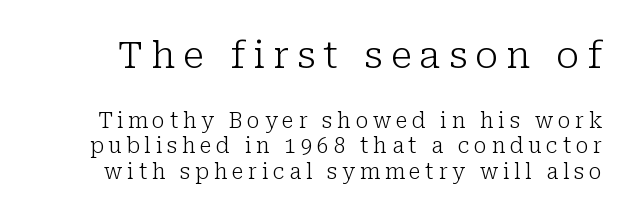
{"serif": "yes", "italic": "no", "bold": "no", "weight": "light", "width": "normal", "stroke_contrast": "low", "x_height": "medium", "monospaced": "no", "underline": "no", "line_spacing_ratio": 1.22, "letter_spacing": "wide", "letter_spacing_em": 0.22, "larger_block": "first", "size_ratio": 1.76, "glyph_px": 37}
